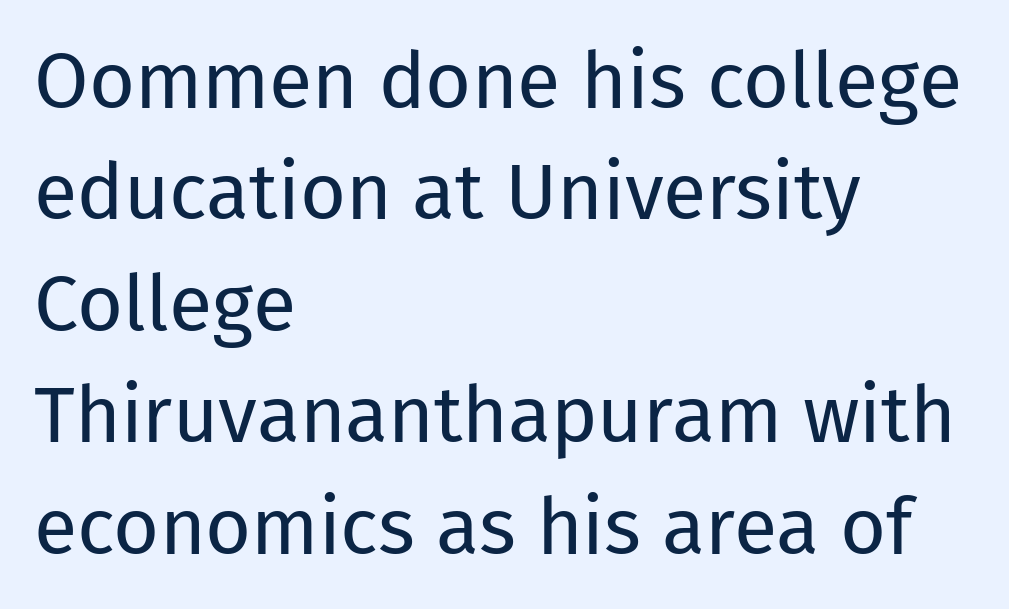
Q: Is the text bold? A: No.
Q: Is the text italic (slanted)? A: No, it is upright.
Q: Is the typeface a serif or a sans-serif typeface? A: Sans-serif.
Q: Is the text underlined? A: No.
Q: How is the paragraph aligned? A: Left-aligned.
Q: Is the spacing between letters normal or unusually wide? A: Normal.
Q: Is the spacing between lines tight, normal or loose? A: Normal.
Q: Width (condensed, normal, or wide)? A: Normal.
Q: Stroke contrast? A: Low.
Q: x-height? A: Medium.
Q: Monospaced? A: No.
